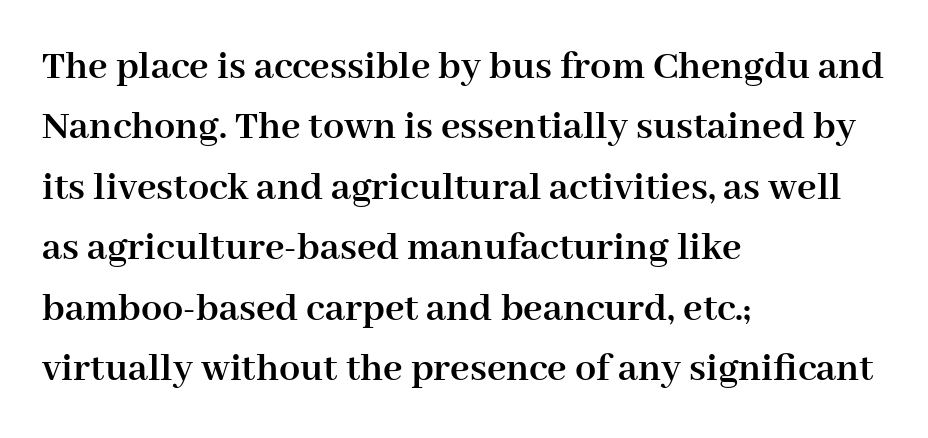
The image shows 42 px semibold serif type, upright; set left-aligned, normal line spacing (1.44x), normal letter spacing, not underlined; high stroke contrast and a medium x-height.
